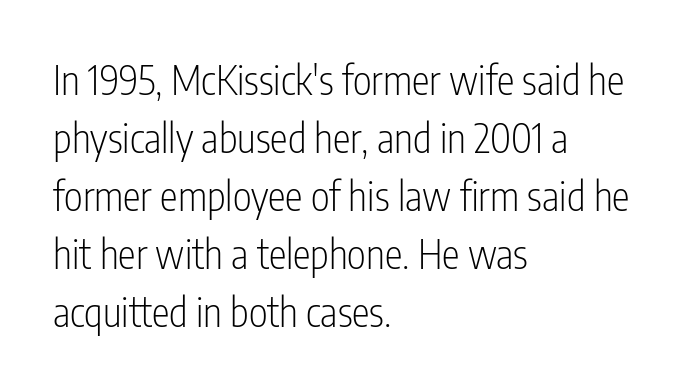
Q: Is the text bold? A: No.
Q: Is the text italic (slanted)? A: No, it is upright.
Q: Is the typeface a serif or a sans-serif typeface? A: Sans-serif.
Q: Is the text underlined? A: No.
Q: How is the paragraph aligned? A: Left-aligned.
Q: Is the spacing between letters normal or unusually wide? A: Normal.
Q: Is the spacing between lines tight, normal or loose? A: Normal.
Q: Width (condensed, normal, or wide)? A: Condensed.
Q: Stroke contrast? A: Low.
Q: x-height? A: Medium.
Q: Monospaced? A: No.
